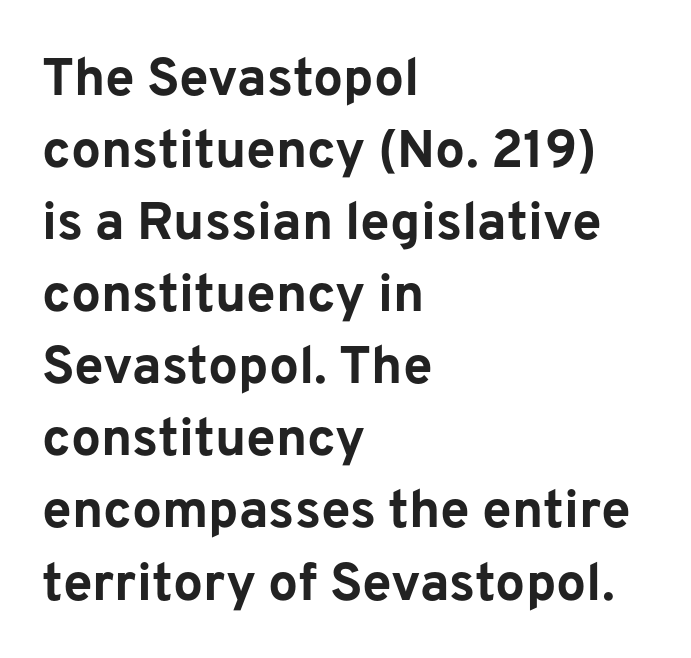
The setting favours the left margin, as ordinary paragraphs usually do. Words appear dense and cohesive because spacing is normal. Posture: upright roman. Beneath every word, the page is bare. These lines are composed in type without serifs.
